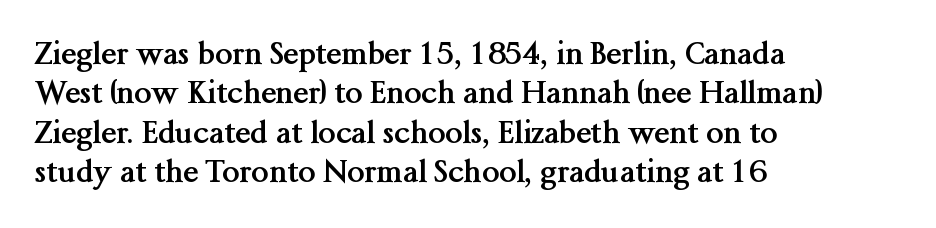
{"serif": "yes", "italic": "no", "bold": "yes", "weight": "semibold", "width": "normal", "stroke_contrast": "medium", "x_height": "medium", "monospaced": "no", "underline": "no", "align": "left", "line_spacing": "normal", "line_spacing_ratio": 1.27, "letter_spacing": "normal", "letter_spacing_em": 0.0, "glyph_px": 31}
